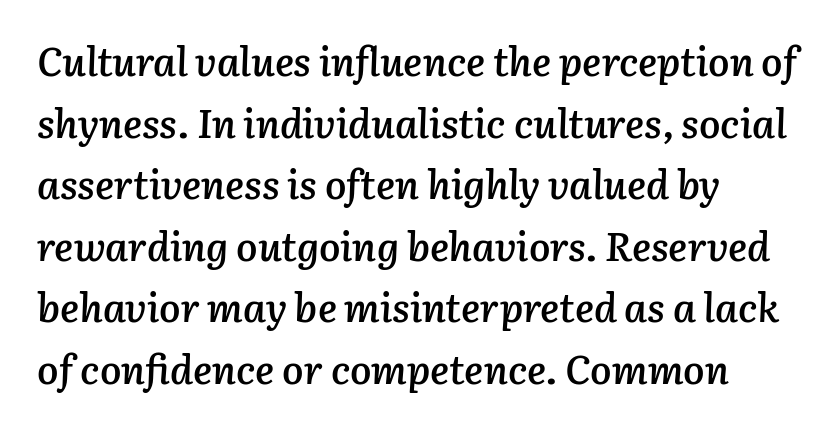
{"italic": "yes", "lean": "right", "slant_degrees": 3, "bold": "semi", "weight": "semibold", "width": "normal", "stroke_contrast": "low", "x_height": "medium", "monospaced": "no", "underline": "no", "align": "left", "line_spacing": "normal", "line_spacing_ratio": 1.54, "letter_spacing": "normal", "letter_spacing_em": 0.0, "glyph_px": 40}
